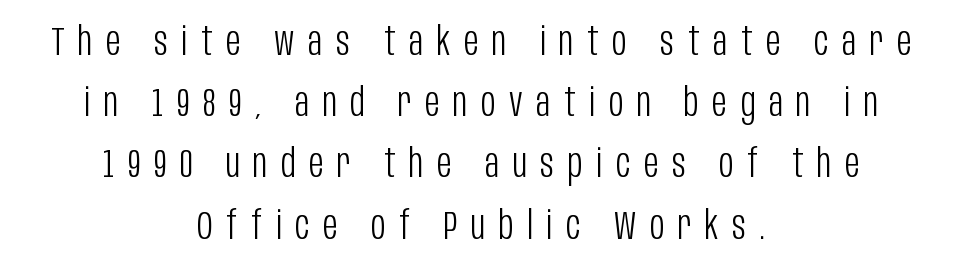
Heaviness? Minimal to ordinary, like unemphasized prose. It's the straight-up-and-down kind of type. No feet cap the strokes, marking this as sans-serif type. Is the block centered? Yes — each line is placed symmetrically about the middle. What's the leading like? Ordinary, nothing unusual.
